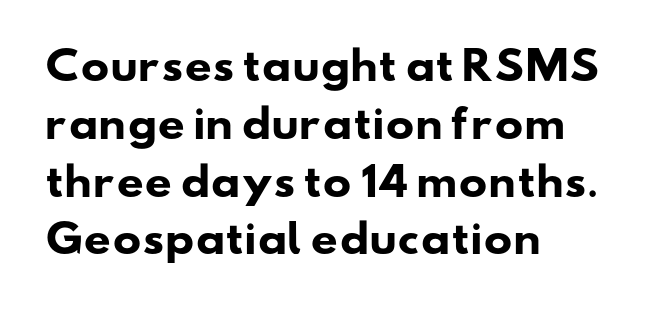
Q: Is the text bold? A: Yes.
Q: Is the typeface a serif or a sans-serif typeface? A: Sans-serif.
Q: Is the text underlined? A: No.
Q: How is the paragraph aligned? A: Left-aligned.
Q: Is the spacing between letters normal or unusually wide? A: Normal.
Q: Is the spacing between lines tight, normal or loose? A: Normal.
Q: Width (condensed, normal, or wide)? A: Wide.
Q: Stroke contrast? A: Low.
Q: x-height? A: Small.
Q: Monospaced? A: No.
